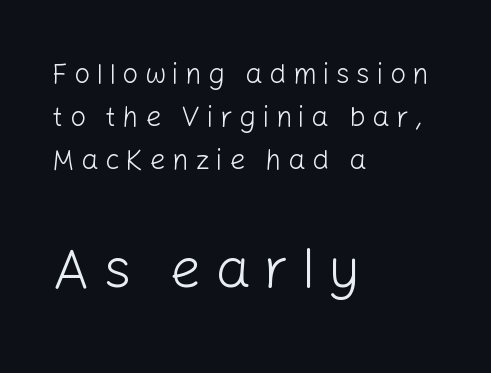
The image shows 56 px light sans-serif type, upright; set left-aligned, normal line spacing (1.54x), unusually wide letter spacing (+0.23 em), not underlined; the second (bottom) block is 2.0x larger; low stroke contrast and a medium x-height.
